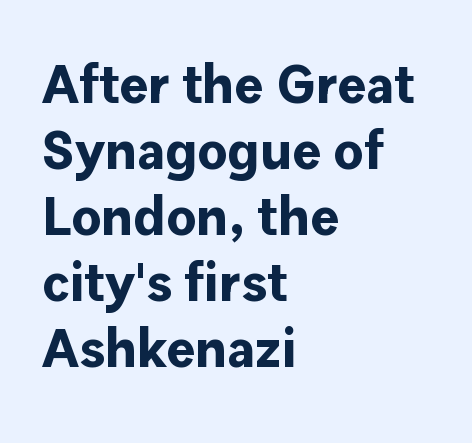
Q: Is the text bold? A: Yes.
Q: Is the text italic (slanted)? A: No, it is upright.
Q: Is the typeface a serif or a sans-serif typeface? A: Sans-serif.
Q: Is the text underlined? A: No.
Q: How is the paragraph aligned? A: Left-aligned.
Q: Is the spacing between letters normal or unusually wide? A: Normal.
Q: Width (condensed, normal, or wide)? A: Normal.
Q: Stroke contrast? A: Low.
Q: x-height? A: Medium.
Q: Monospaced? A: No.
